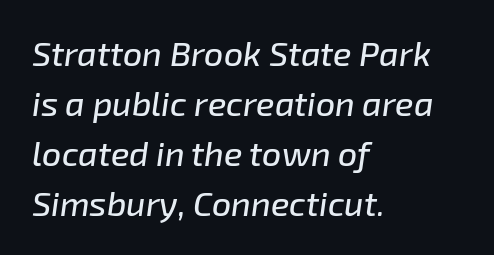
Q: Is the text italic (slanted)? A: Yes, it leans right by about 8 degrees.
Q: Is the text underlined? A: No.
Q: How is the paragraph aligned? A: Left-aligned.
Q: Is the spacing between letters normal or unusually wide? A: Normal.
Q: Is the spacing between lines tight, normal or loose? A: Normal.
Q: Width (condensed, normal, or wide)? A: Normal.
Q: Stroke contrast? A: Low.
Q: x-height? A: Medium.
Q: Monospaced? A: No.
